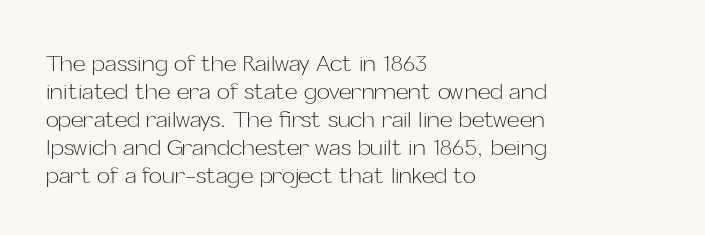
Q: Is the text bold? A: No.
Q: Is the text italic (slanted)? A: No, it is upright.
Q: Is the text underlined? A: No.
Q: How is the paragraph aligned? A: Left-aligned.
Q: Is the spacing between letters normal or unusually wide? A: Normal.
Q: Is the spacing between lines tight, normal or loose? A: Normal.
